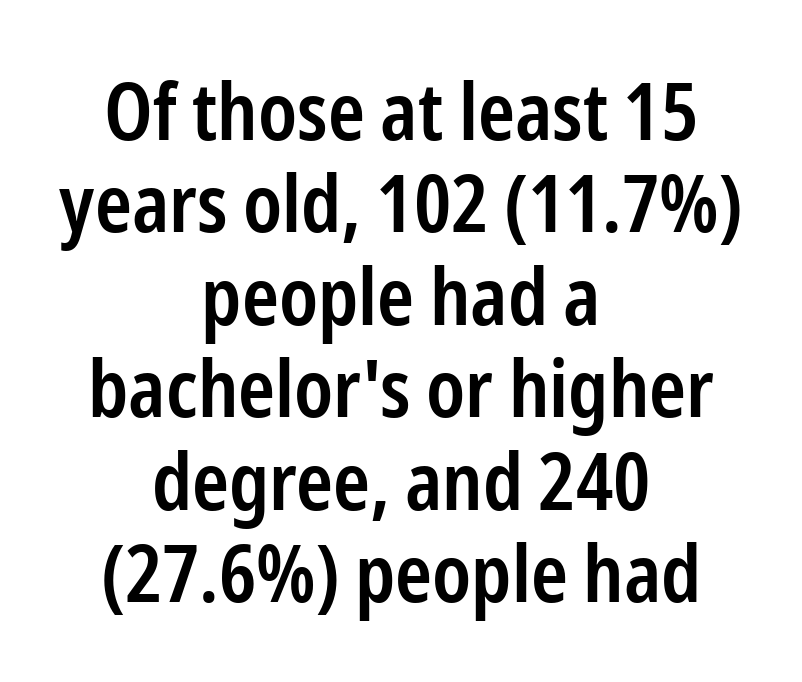
You can tell from the bare stems that sans-serif type was used. Is this a fixed-width face? No — the glyphs have proportional, varying widths. The string is rendered with underlining switched off. The paragraph has two soft edges and a firm central axis. The lettering stays uniformly vertical, giving the passage a roman look.
